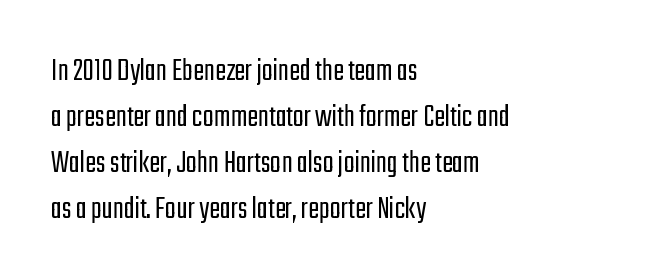
Q: Is the text bold? A: No.
Q: Is the text italic (slanted)? A: No, it is upright.
Q: Is the typeface a serif or a sans-serif typeface? A: Sans-serif.
Q: Is the text underlined? A: No.
Q: How is the paragraph aligned? A: Left-aligned.
Q: Is the spacing between letters normal or unusually wide? A: Normal.
Q: Is the spacing between lines tight, normal or loose? A: Normal.
Q: Width (condensed, normal, or wide)? A: Condensed.
Q: Stroke contrast? A: Low.
Q: x-height? A: Medium.
Q: Monospaced? A: No.
